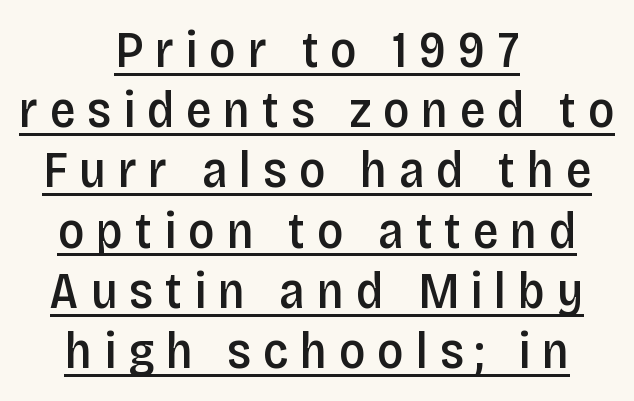
{"serif": "no", "italic": "no", "bold": "semi", "weight": "semibold", "width": "condensed", "stroke_contrast": "low", "x_height": "large", "monospaced": "no", "underline": "yes", "align": "center", "line_spacing_ratio": 1.18, "letter_spacing": "wide", "letter_spacing_em": 0.23, "glyph_px": 51}
